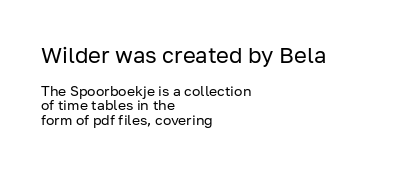
Q: Is the text bold? A: No.
Q: Is the text italic (slanted)? A: No, it is upright.
Q: Is the text underlined? A: No.
Q: How is the paragraph aligned? A: Left-aligned.
Q: Is the spacing between letters normal or unusually wide? A: Normal.
Q: Is the spacing between lines tight, normal or loose? A: Tight.
Q: Which block of text is set in a larger size, the first (top) or the second (bottom)? A: The first (top) one.
